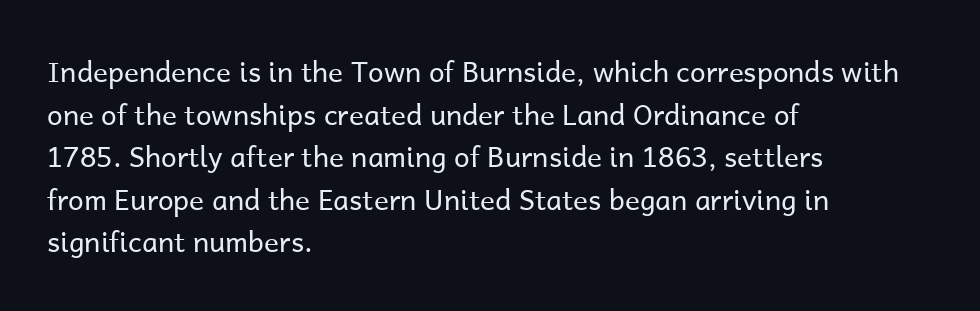
Tracking value appears to be zero — textbook default spacing. Alignment: flush left. In terms of letterform style, serifs are entirely absent. The weight tops out at a normal text grade.
